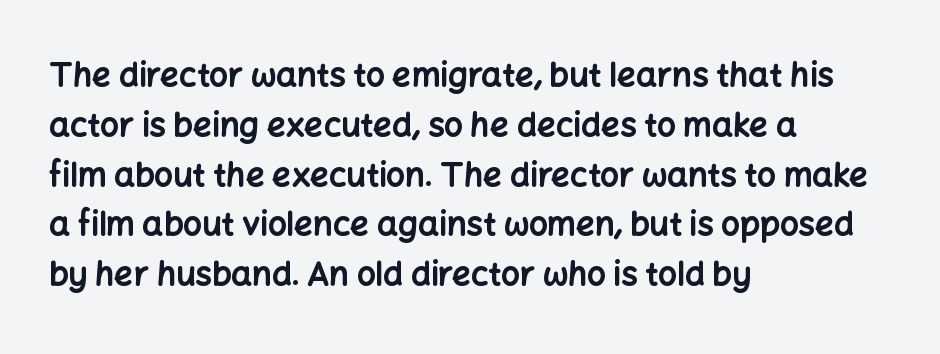
The image shows 33 px bold sans-serif type, upright; set left-aligned, normal line spacing (1.51x), normal letter spacing, not underlined; low stroke contrast and a medium x-height.
